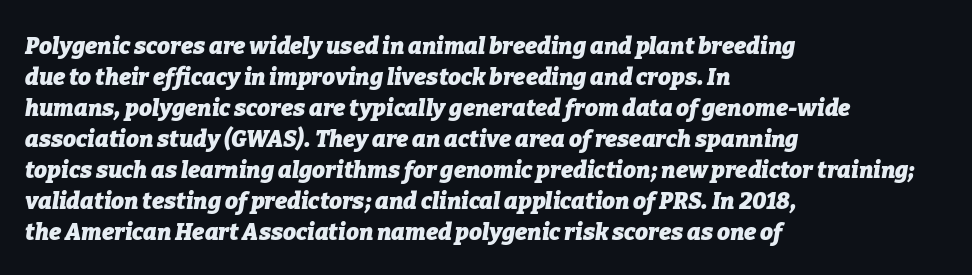
Decoration check: the copy has no underline. Weight: bold. All the whitespace from short lines collects on the right. Glyph-to-glyph distance matches everyday printed text.
